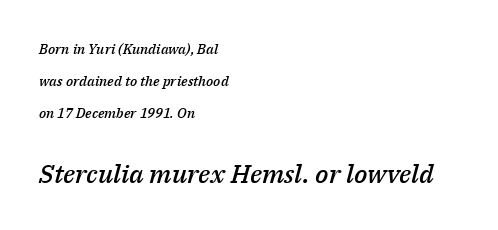
{"italic": "yes", "lean": "right", "slant_degrees": 14, "bold": "semi", "underline": "no", "align": "left", "line_spacing": "loose", "line_spacing_ratio": 2.29, "letter_spacing": "normal", "letter_spacing_em": 0.0, "larger_block": "second", "size_ratio": 1.86, "glyph_px": 26}
